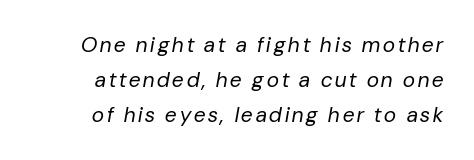
The image shows 21 px text type, italic (leaning right); set normal line spacing (1.66x), not underlined.
